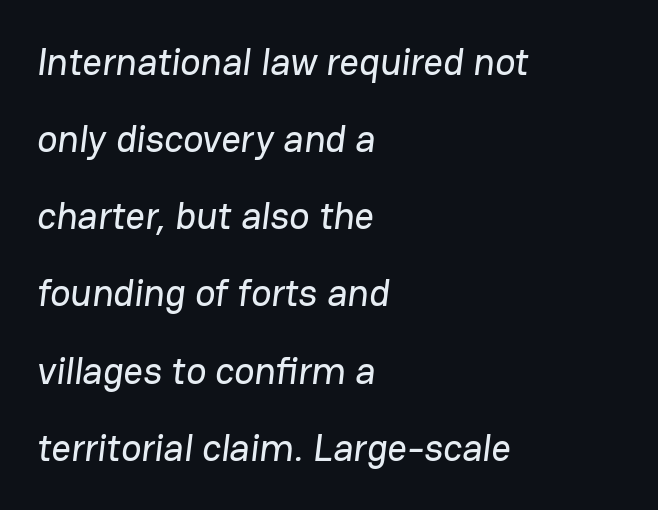
The image shows 38 px sans-serif type; set left-aligned, loose line spacing (2.03x), normal letter spacing, not underlined; low stroke contrast and a medium x-height.
